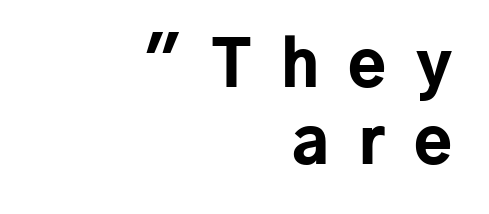
The image shows 62 px bold sans-serif type, upright; set right-aligned, line spacing 1.24x, unusually wide letter spacing (+0.48 em), not underlined; low stroke contrast and a medium x-height.
